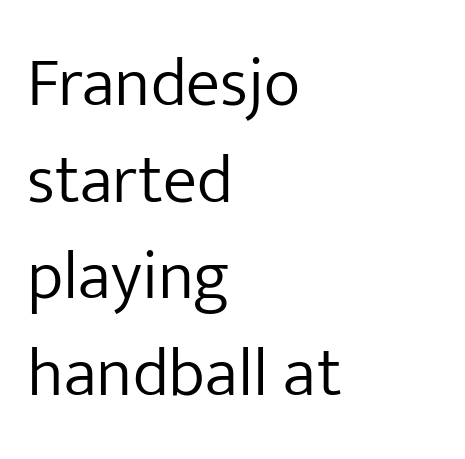
The passage shown is typed in a proportional face where columns would drift. Line spacing here is normal. This rendering uses left alignment, leaving the right contour irregular. Nothing sits at the stroke ends, so this counts as sans-serif.
